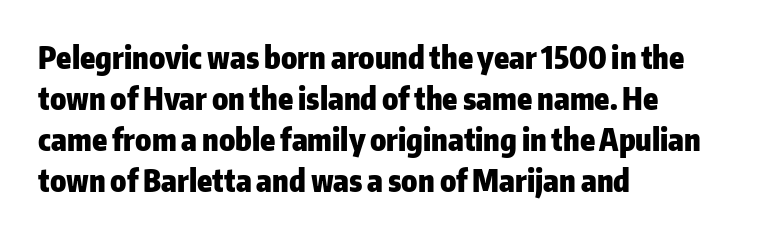
{"serif": "no", "italic": "no", "bold": "yes", "weight": "heavy", "width": "normal", "stroke_contrast": "low", "x_height": "medium", "monospaced": "no", "underline": "no", "align": "left", "line_spacing": "normal", "line_spacing_ratio": 1.37, "letter_spacing": "normal", "letter_spacing_em": 0.0, "glyph_px": 30}
